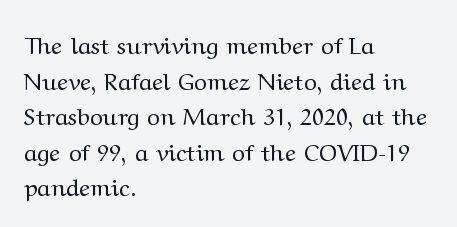
The image shows 24 px text type, upright; set left-aligned, normal line spacing (1.48x), normal letter spacing, not underlined.
